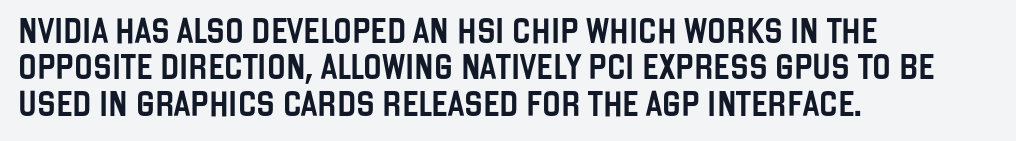
{"italic": "no", "underline": "no", "align": "left", "line_spacing": "normal", "line_spacing_ratio": 1.46, "letter_spacing": "normal", "letter_spacing_em": 0.0, "glyph_px": 25}
